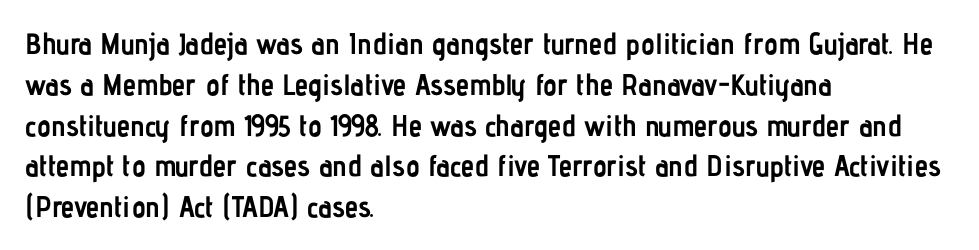
{"serif": "no", "italic": "no", "bold": "yes", "weight": "semibold", "width": "condensed", "stroke_contrast": "low", "x_height": "medium", "monospaced": "no", "underline": "no", "align": "left", "line_spacing": "normal", "line_spacing_ratio": 1.36, "letter_spacing": "normal", "letter_spacing_em": 0.0, "glyph_px": 30}
